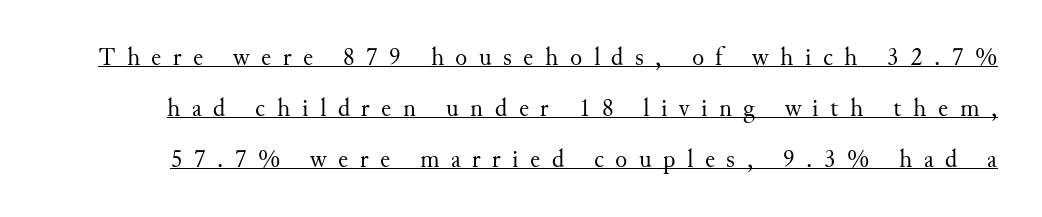
The image shows 25 px text type, upright; set loose line spacing (2.04x), unusually wide letter spacing (+0.46 em), underlined.
